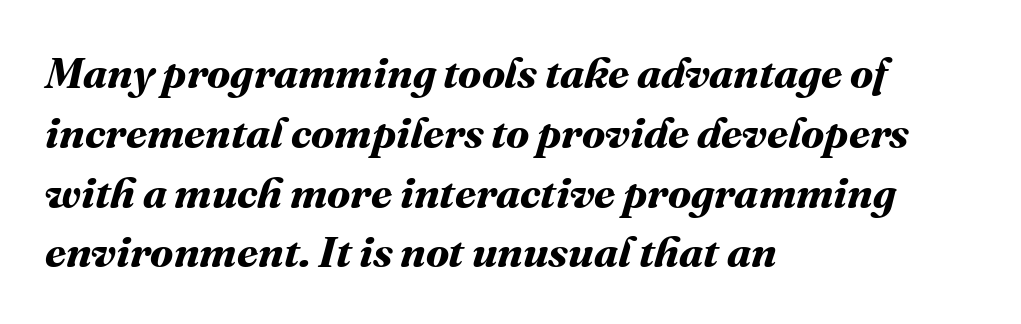
Here the designer chose a conventional face with non-uniform glyph widths. Every letter is thick-stroked: bold, no question. Inter-character spacing is left at the font's built-in metrics. Does the leading feel generous? No, just average. Visually the block forms a straight wall on the left and a jagged coastline on the right.
